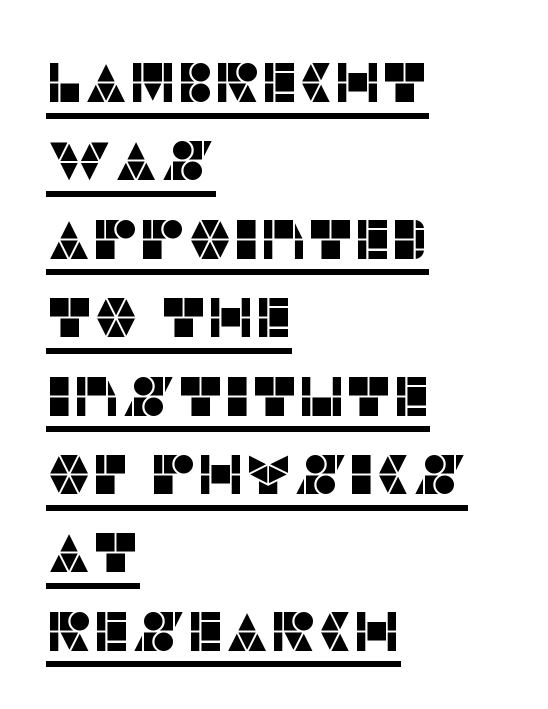
The image shows 56 px sans-serif type, upright; set left-aligned, normal line spacing (1.4x), normal letter spacing, underlined; low stroke contrast and a large x-height.
